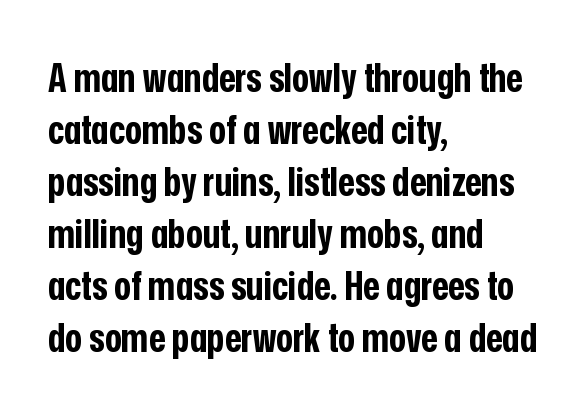
The strip under each line holds only bare page. Spacing between characters is what you'd get straight out of the box. It's the straight-up-and-down kind of type. Note the varied advance widths — an 'i' is clearly narrower than an 'm'.
